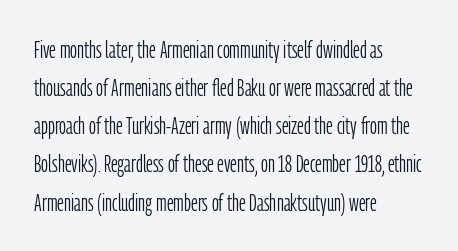
Is there much room between lines? A standard amount, neither cramped nor airy. A roman cut, with each character standing at attention. How are the letters spaced? Ordinarily, with no added tracking. This rendering features lettering with no underline. The paragraph shown leans on its left margin. The weight tops out at a normal text grade.
